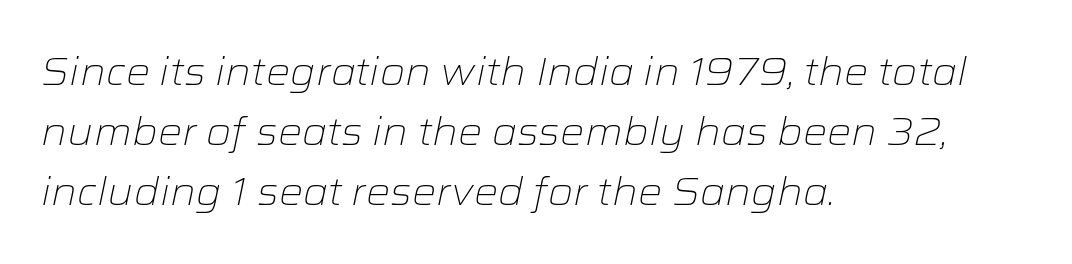
The string is rendered with underlining switched off. Stems here are at most as thick as an everyday book face. Tracking here is standard; glyphs follow each other at the usual distance. Line beginnings align vertically; line endings do not.
